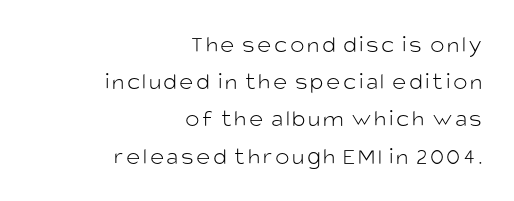
The image shows 24 px text type, upright; set right-aligned, normal line spacing (1.55x), not underlined.
